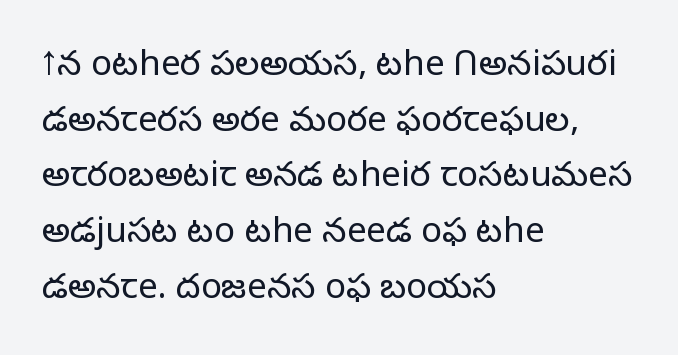
The image shows 35 px light sans-serif type, upright; set left-aligned, normal line spacing (1.59x), normal letter spacing, not underlined; low stroke contrast and a medium x-height.
